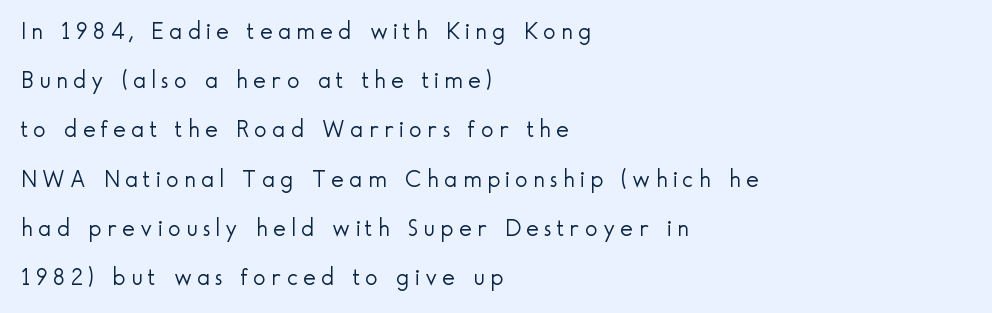
No letter is thick-stroked: the sample isn't bold. Every row of glyphs begins at an identical x-position on the left. Letter spacing: wide. Every stem runs plumb, perpendicular to the baseline. Nobody drew a line under any word here.
